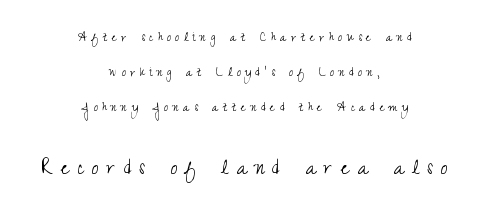
{"italic": "no", "bold": "no", "underline": "no", "align": "center", "line_spacing": "loose", "line_spacing_ratio": 2.5, "letter_spacing": "wide", "letter_spacing_em": 0.34, "larger_block": "second", "size_ratio": 1.71, "glyph_px": 24}
